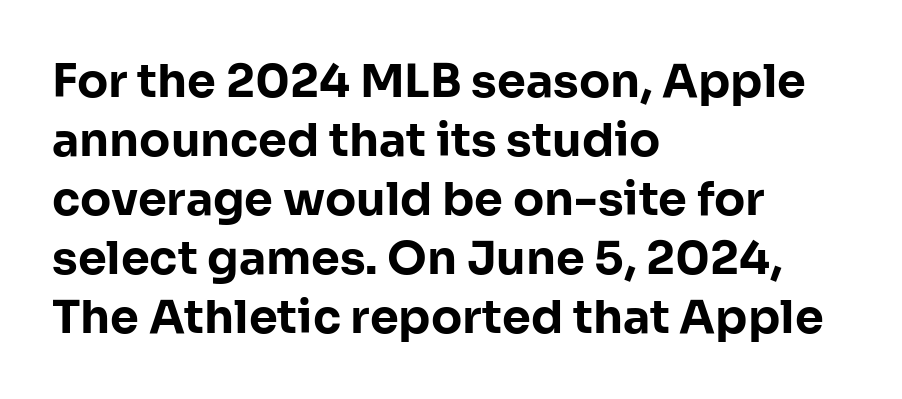
The image shows 46 px bold sans-serif type, upright; set left-aligned, normal line spacing (1.28x), normal letter spacing, not underlined; low stroke contrast and a medium x-height.
